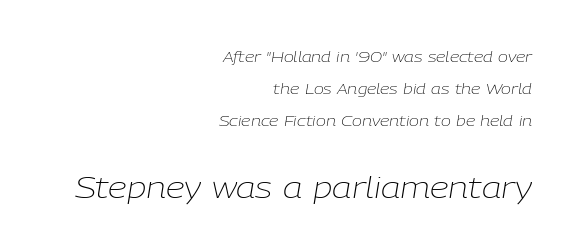
{"italic": "yes", "lean": "right", "slant_degrees": 9, "bold": "no", "weight": "light", "width": "normal", "stroke_contrast": "low", "x_height": "medium", "monospaced": "no", "underline": "no", "align": "right", "line_spacing": "loose", "line_spacing_ratio": 2.15, "letter_spacing": "normal", "letter_spacing_em": 0.0, "larger_block": "second", "size_ratio": 2.0, "glyph_px": 30}
